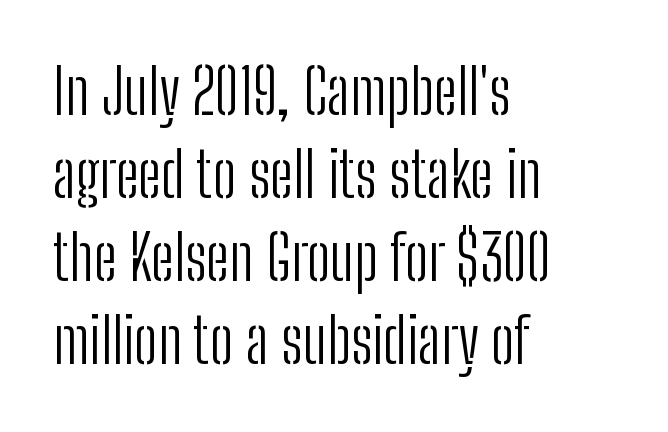
Q: Is the text bold? A: No.
Q: Is the text italic (slanted)? A: No, it is upright.
Q: Is the typeface a serif or a sans-serif typeface? A: Sans-serif.
Q: Is the text underlined? A: No.
Q: How is the paragraph aligned? A: Left-aligned.
Q: Is the spacing between letters normal or unusually wide? A: Normal.
Q: Is the spacing between lines tight, normal or loose? A: Normal.
Q: Width (condensed, normal, or wide)? A: Condensed.
Q: Stroke contrast? A: Low.
Q: x-height? A: Medium.
Q: Monospaced? A: No.
